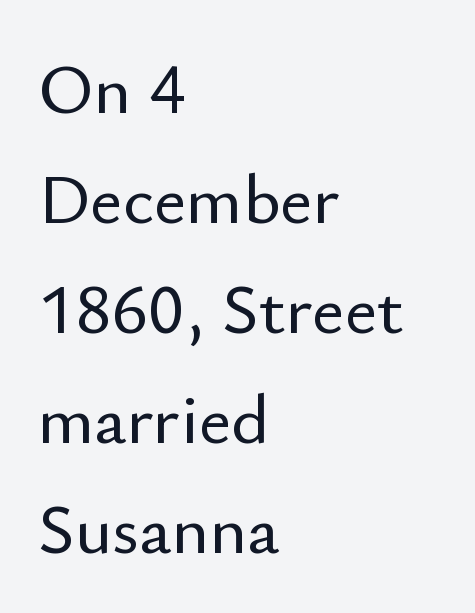
{"serif": "no", "italic": "no", "width": "normal", "stroke_contrast": "low", "x_height": "small", "monospaced": "no", "underline": "no", "align": "left", "line_spacing": "normal", "line_spacing_ratio": 1.55, "letter_spacing": "normal", "letter_spacing_em": 0.0, "glyph_px": 71}
